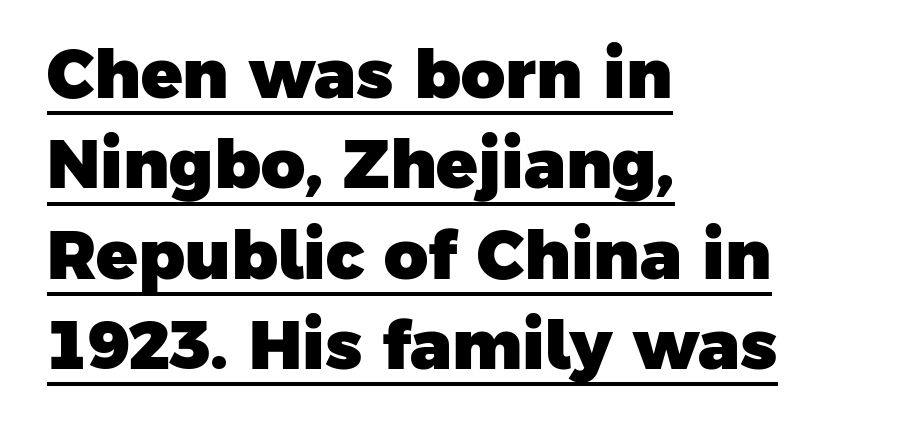
Casual observation: everything's shoved over to the left. Quick note: underline on. Here the designer chose a conventional face with non-uniform glyph widths. Look at the stroke-to-counter ratio: heavy, a bold.
